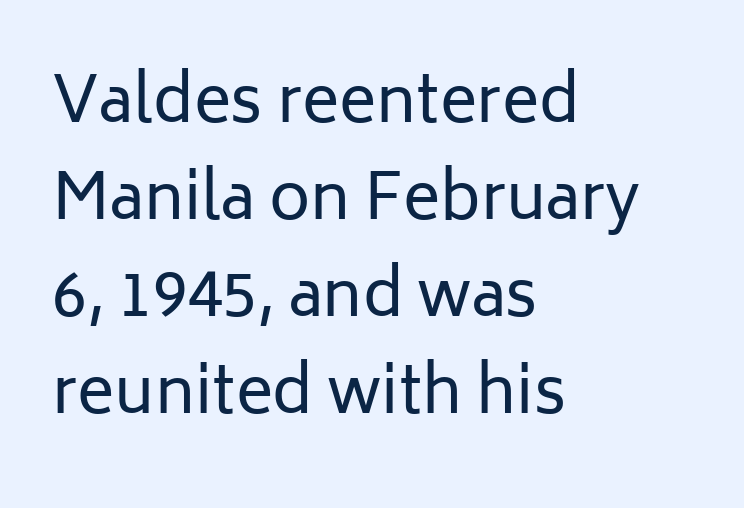
Q: Is the text bold? A: No.
Q: Is the text italic (slanted)? A: No, it is upright.
Q: Is the typeface a serif or a sans-serif typeface? A: Sans-serif.
Q: Is the text underlined? A: No.
Q: How is the paragraph aligned? A: Left-aligned.
Q: Is the spacing between letters normal or unusually wide? A: Normal.
Q: Is the spacing between lines tight, normal or loose? A: Normal.
Q: Width (condensed, normal, or wide)? A: Normal.
Q: Stroke contrast? A: Low.
Q: x-height? A: Medium.
Q: Monospaced? A: No.
